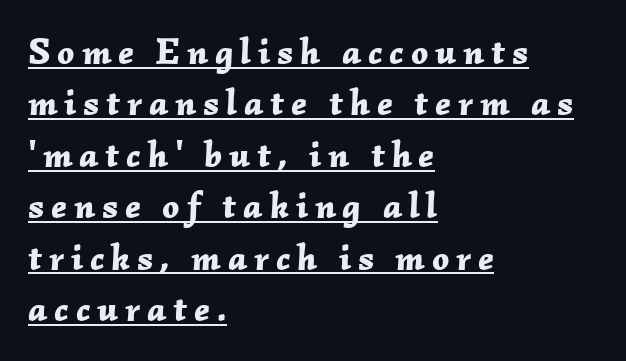
The image shows 37 px bold type, italic (leaning right); set left-aligned, normal line spacing (1.39x), underlined; low stroke contrast and a medium x-height.
